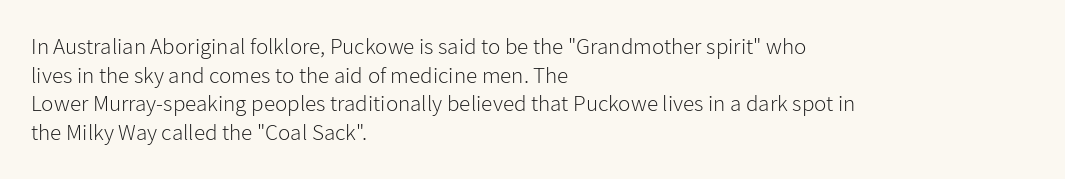
The image shows 23 px text type, upright; set left-aligned, normal line spacing (1.25x), normal letter spacing, not underlined.
